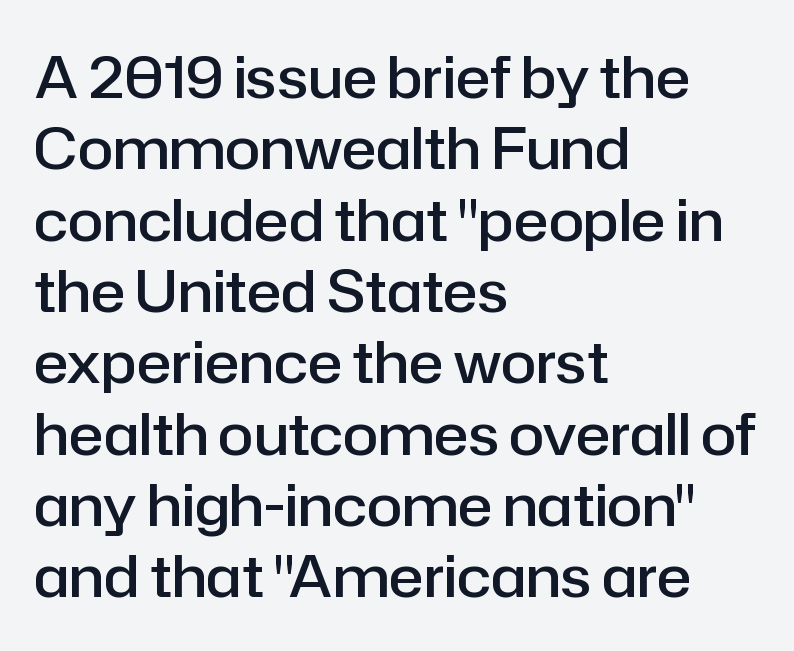
Q: Is the text bold? A: Semi-bold.
Q: Is the text italic (slanted)? A: No, it is upright.
Q: Is the typeface a serif or a sans-serif typeface? A: Sans-serif.
Q: Is the text underlined? A: No.
Q: How is the paragraph aligned? A: Left-aligned.
Q: Is the spacing between letters normal or unusually wide? A: Normal.
Q: Width (condensed, normal, or wide)? A: Normal.
Q: Stroke contrast? A: Low.
Q: x-height? A: Medium.
Q: Monospaced? A: No.
